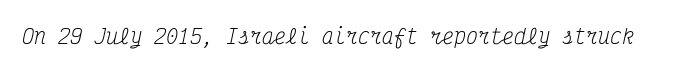
{"italic": "yes", "lean": "right", "slant_degrees": 12, "bold": "no", "underline": "no", "letter_spacing": "normal", "letter_spacing_em": 0.0, "glyph_px": 20}
